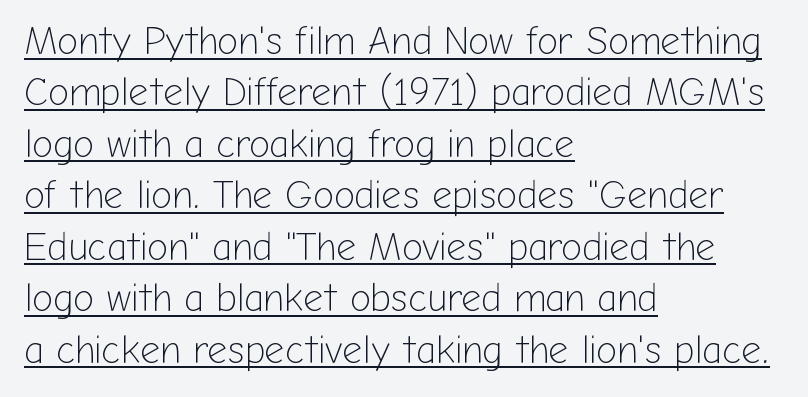
Q: Is the text bold? A: No.
Q: Is the text italic (slanted)? A: No, it is upright.
Q: Is the typeface a serif or a sans-serif typeface? A: Sans-serif.
Q: Is the text underlined? A: Yes.
Q: How is the paragraph aligned? A: Left-aligned.
Q: Is the spacing between letters normal or unusually wide? A: Normal.
Q: Is the spacing between lines tight, normal or loose? A: Normal.
Q: Width (condensed, normal, or wide)? A: Normal.
Q: Stroke contrast? A: Low.
Q: x-height? A: Medium.
Q: Monospaced? A: No.
